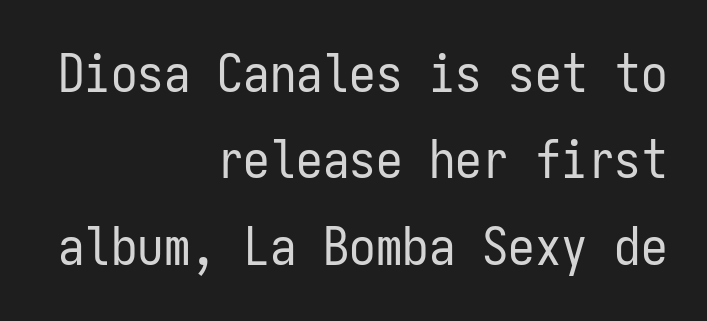
Q: Is the text bold? A: No.
Q: Is the text italic (slanted)? A: No, it is upright.
Q: Is the typeface a serif or a sans-serif typeface? A: Sans-serif.
Q: Is the text underlined? A: No.
Q: How is the paragraph aligned? A: Right-aligned.
Q: Is the spacing between letters normal or unusually wide? A: Normal.
Q: Is the spacing between lines tight, normal or loose? A: Normal.
Q: Width (condensed, normal, or wide)? A: Condensed.
Q: Stroke contrast? A: Low.
Q: x-height? A: Medium.
Q: Monospaced? A: Yes.
